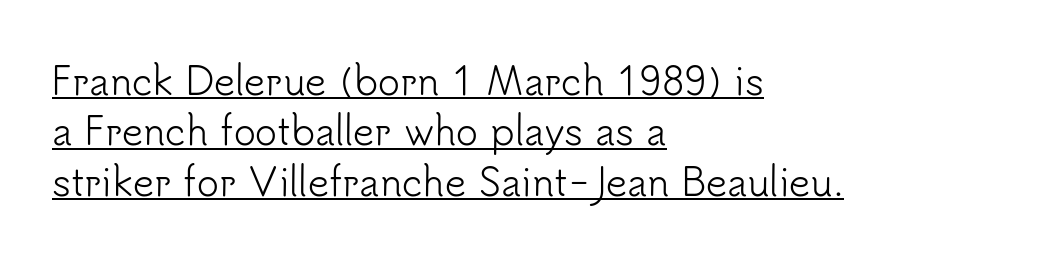
Each line of the rendering has a horizontal stroke beneath the glyphs. No letter is thick-stroked: the sample isn't bold. Check where the strokes stop: nothing finishes them off — pure sans. Teacher's note: observe the even left margin — that is flush-left alignment. This is roman type, the default non-slanted kind. Each word holds together tightly as a unit, with standard inter-letter gaps.
